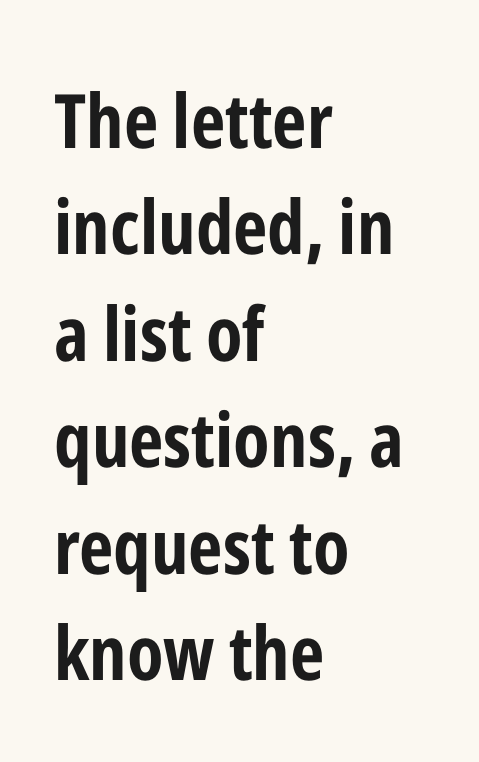
The glyphs have the mass of a bold cut. Leftover space on each line is placed entirely after the last word. Type without underlining. One glance says typical: line gaps are just what's usual.
